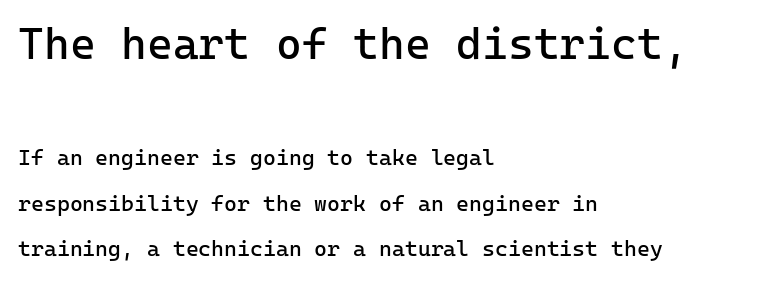
Look at the glyph heights: the upper group is clearly the bigger setting. Line starts are locked; line ends wander. Does the lettering tilt? It doesn't — this is upright. This sample trades compactness for vertical openness between lines. The characters are drawn with everyday or finer stroke widths. Is the letter spacing exaggerated? No — it looks like the ordinary default.
